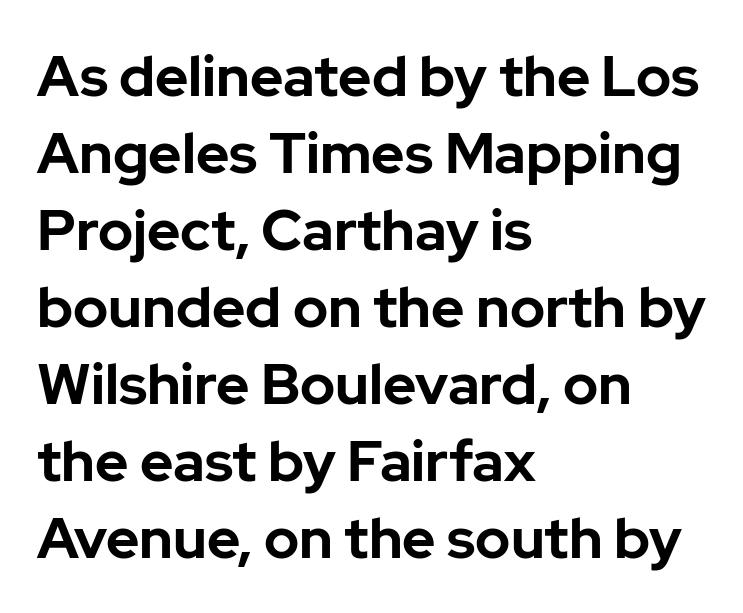
{"serif": "no", "italic": "no", "bold": "yes", "weight": "bold", "width": "normal", "stroke_contrast": "low", "x_height": "medium", "monospaced": "no", "underline": "no", "align": "left", "line_spacing": "normal", "line_spacing_ratio": 1.35, "letter_spacing": "normal", "letter_spacing_em": 0.0, "glyph_px": 57}
